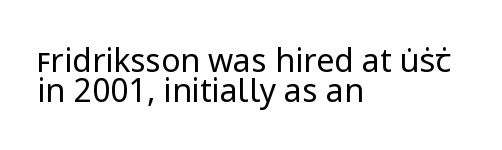
Underline: absent. Baseline-to-baseline distance is barely more than the letter height. Does the lettering tilt? It doesn't — this is upright. A quiet, ordinary-to-light weight characterises the typeface.
